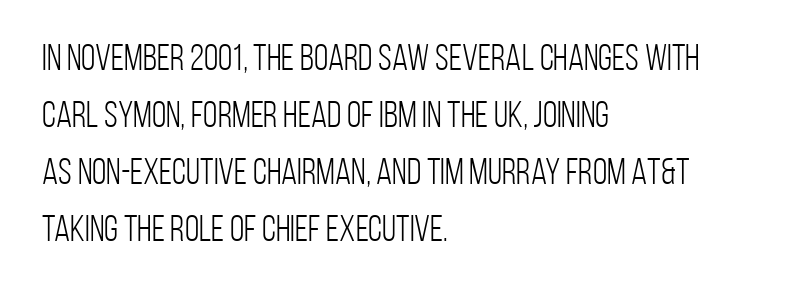
Q: Is the text bold? A: No.
Q: Is the text italic (slanted)? A: No, it is upright.
Q: Is the typeface a serif or a sans-serif typeface? A: Sans-serif.
Q: Is the text underlined? A: No.
Q: How is the paragraph aligned? A: Left-aligned.
Q: Is the spacing between letters normal or unusually wide? A: Normal.
Q: Is the spacing between lines tight, normal or loose? A: Normal.
Q: Width (condensed, normal, or wide)? A: Condensed.
Q: Stroke contrast? A: Low.
Q: x-height? A: Large.
Q: Monospaced? A: No.
